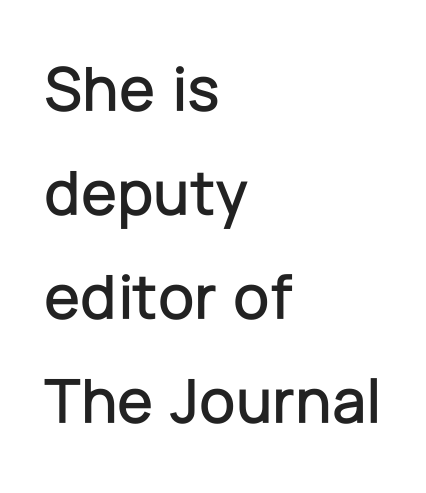
Is this a sans? Yes — the strokes have no serifs. This rendering features lettering with no underline. Every row of glyphs begins at an identical x-position on the left. A typesetter would call this zero additional tracking. Note the varied advance widths — an 'i' is clearly narrower than an 'm'. Interline gaps are of average width in this sample.
